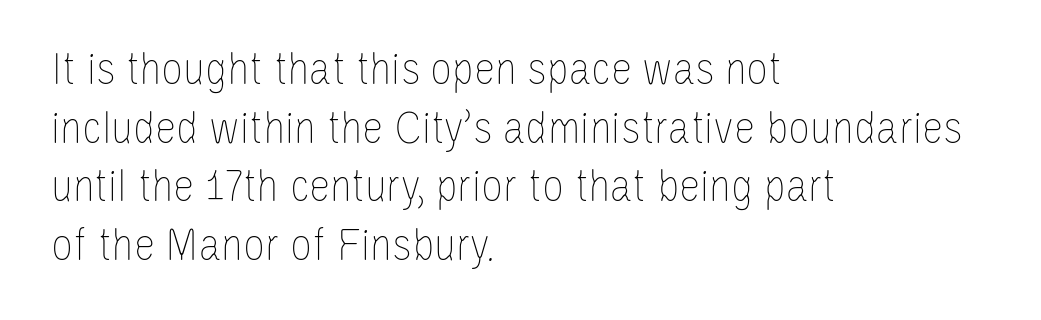
The image shows 48 px thin, condensed type, upright; set left-aligned, line spacing 1.22x, normal letter spacing, not underlined; low stroke contrast and a large x-height.
